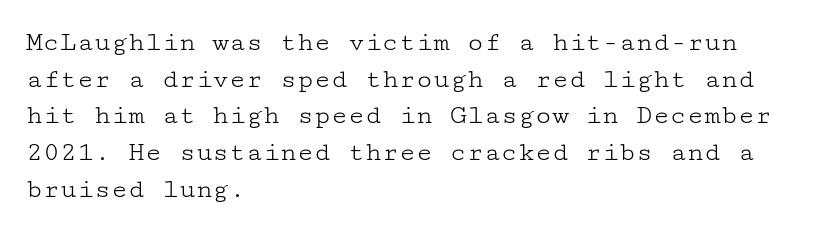
{"serif": "yes", "italic": "no", "bold": "no", "weight": "light", "width": "wide", "stroke_contrast": "low", "x_height": "medium", "underline": "no", "align": "left", "line_spacing": "normal", "line_spacing_ratio": 1.31, "letter_spacing": "normal", "letter_spacing_em": 0.0, "glyph_px": 28}
